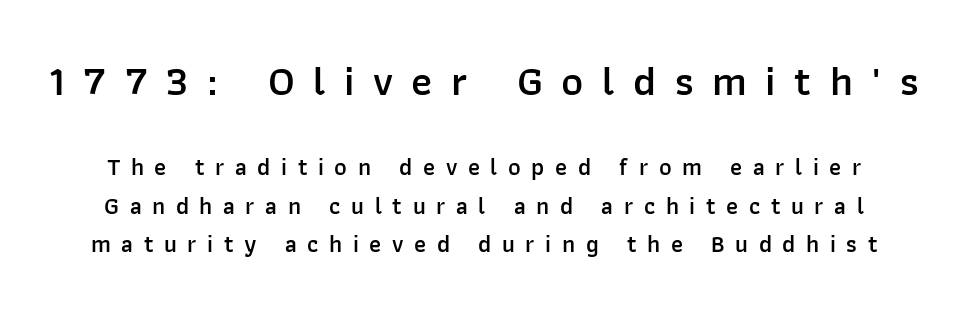
The image shows 42 px semibold sans-serif type, upright; set normal line spacing (1.61x), unusually wide letter spacing (+0.44 em), not underlined; the first (top) block is 1.75x larger; low stroke contrast and a medium x-height.
